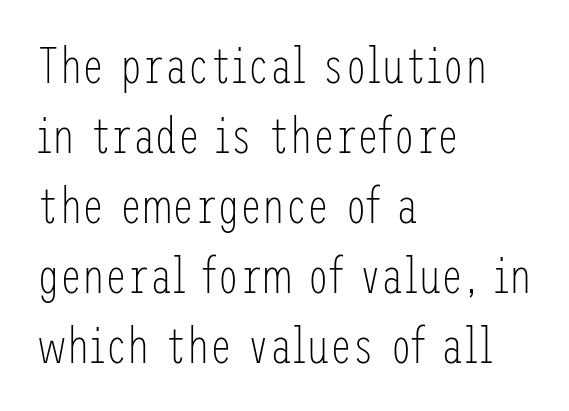
{"serif": "no", "italic": "no", "bold": "no", "weight": "light", "width": "condensed", "stroke_contrast": "low", "x_height": "medium", "underline": "no", "align": "left", "line_spacing": "normal", "line_spacing_ratio": 1.4, "letter_spacing": "normal", "letter_spacing_em": 0.0, "glyph_px": 50}
